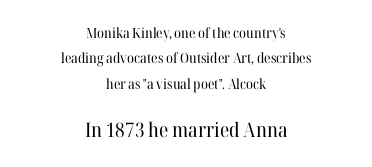
The image shows 20 px text type, upright; set centered, line spacing 1.82x, normal letter spacing, not underlined; the second (bottom) block is 1.43x larger.
